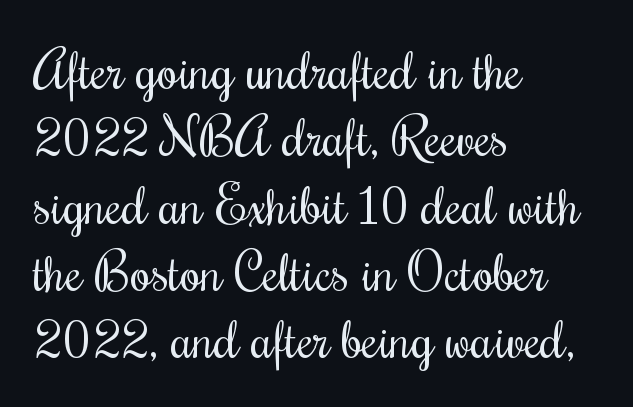
Glance below the letters and you will spot only blank space. Is there much room between lines? A standard amount, neither cramped nor airy. Is the block centered? No — it sits flush against the left margin. Characters follow at the spacing the type designer built in.
